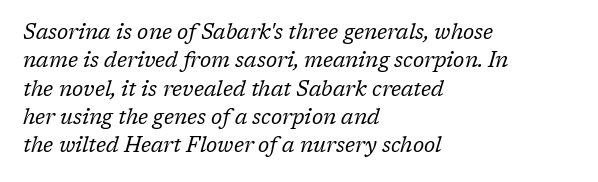
{"italic": "yes", "lean": "right", "slant_degrees": 17, "bold": "no", "underline": "no", "align": "left", "line_spacing": "normal", "line_spacing_ratio": 1.35, "letter_spacing": "normal", "letter_spacing_em": 0.0, "glyph_px": 21}
